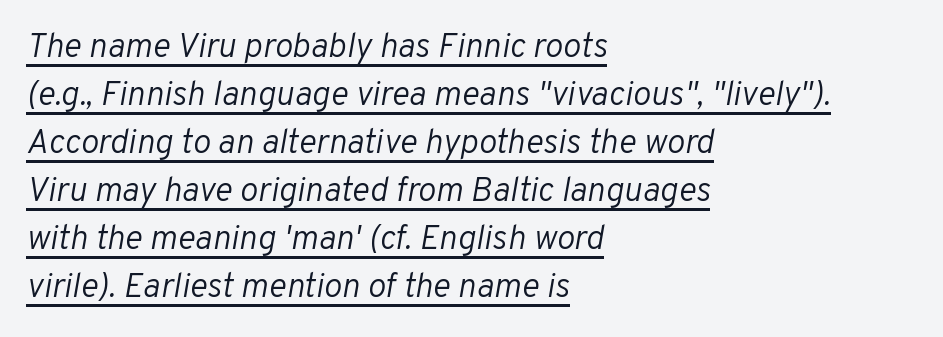
{"italic": "yes", "lean": "right", "slant_degrees": 10, "bold": "no", "weight": "light", "width": "normal", "stroke_contrast": "low", "x_height": "medium", "monospaced": "no", "underline": "yes", "align": "left", "line_spacing": "normal", "line_spacing_ratio": 1.41, "letter_spacing": "normal", "letter_spacing_em": 0.0, "glyph_px": 34}
